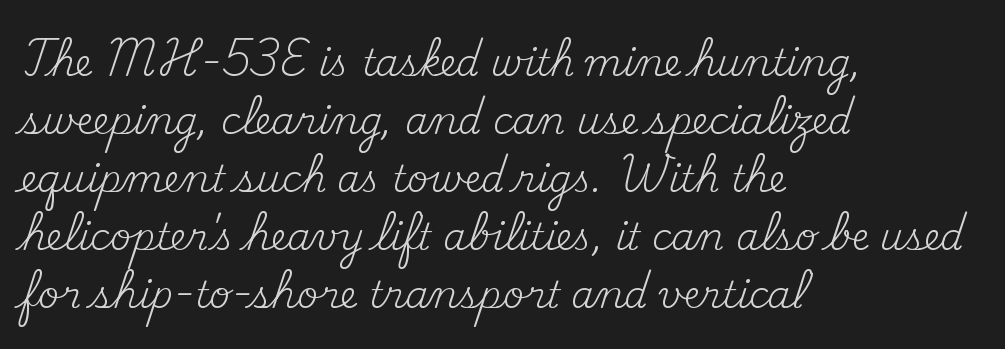
The letters advance in unequal steps, a hallmark of proportional type. Reading down the block, your eye returns to a fixed left position each line. Nobody drew a line under any word here. Compared with a typical body face, this is equally light or lighter still. The characters display serif detailing at their extremities. Is the letter spacing exaggerated? No — it looks like the ordinary default.
